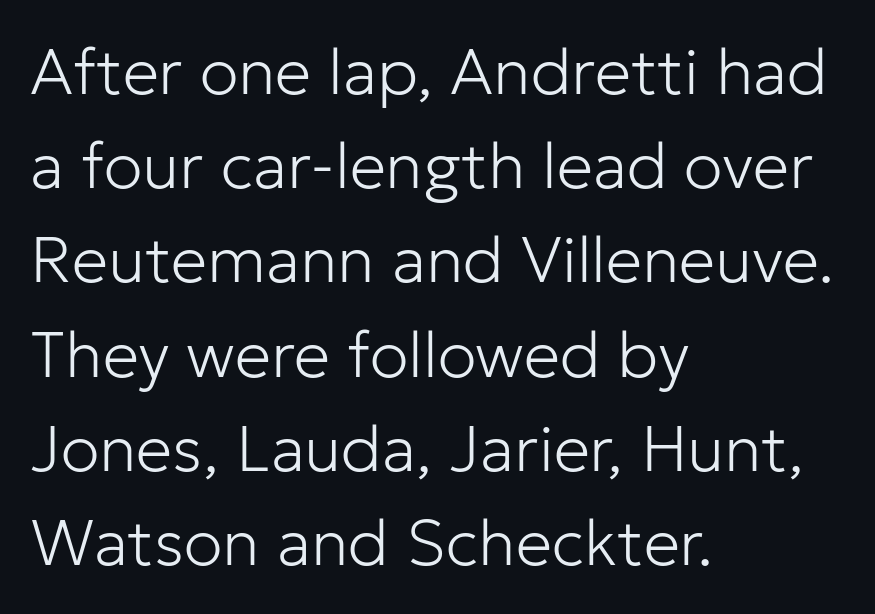
Q: Is the text bold? A: No.
Q: Is the text italic (slanted)? A: No, it is upright.
Q: Is the typeface a serif or a sans-serif typeface? A: Sans-serif.
Q: Is the text underlined? A: No.
Q: How is the paragraph aligned? A: Left-aligned.
Q: Is the spacing between letters normal or unusually wide? A: Normal.
Q: Is the spacing between lines tight, normal or loose? A: Normal.
Q: Width (condensed, normal, or wide)? A: Normal.
Q: Stroke contrast? A: Low.
Q: x-height? A: Medium.
Q: Monospaced? A: No.
